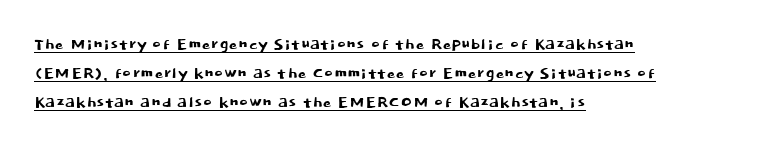
Q: Is the text italic (slanted)? A: No, it is upright.
Q: Is the text underlined? A: Yes.
Q: How is the paragraph aligned? A: Left-aligned.
Q: Is the spacing between letters normal or unusually wide? A: Normal.
Q: Is the spacing between lines tight, normal or loose? A: Normal.
